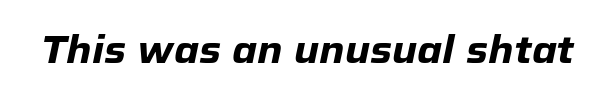
The image shows 38 px heavy type, italic (leaning right); set normal letter spacing, not underlined; low stroke contrast and a medium x-height.
